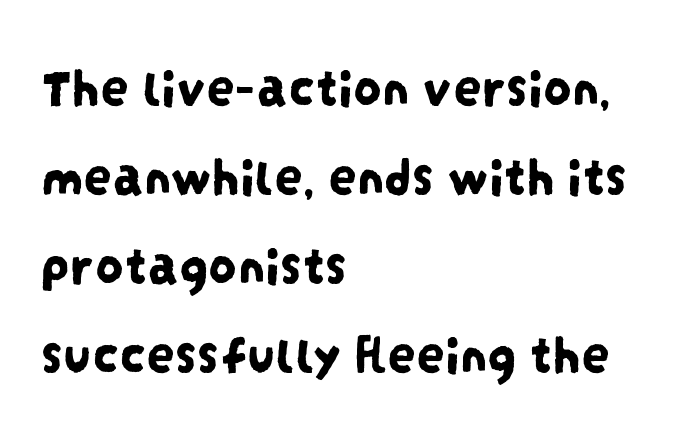
Nobody touched the tracking dial on this one. Plain, unruled lines of type. The paragraph has a hard left edge and a soft right edge. The face used here is proportionally spaced, like ordinary book or web type.
